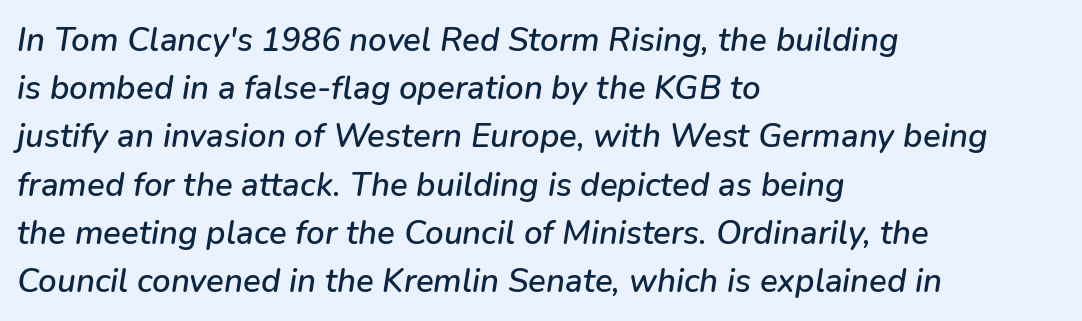
{"italic": "yes", "lean": "right", "slant_degrees": 9, "width": "normal", "stroke_contrast": "low", "x_height": "medium", "monospaced": "no", "underline": "no", "align": "left", "line_spacing": "normal", "line_spacing_ratio": 1.46, "letter_spacing": "normal", "letter_spacing_em": 0.0, "glyph_px": 33}
